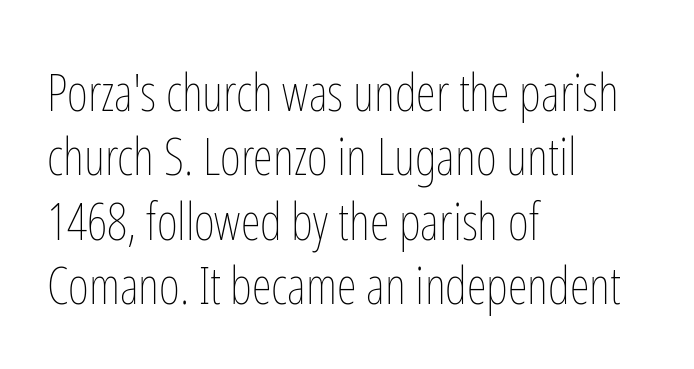
{"italic": "no", "bold": "no", "weight": "thin", "width": "condensed", "stroke_contrast": "low", "x_height": "medium", "monospaced": "no", "underline": "no", "align": "left", "line_spacing": "normal", "line_spacing_ratio": 1.26, "letter_spacing": "normal", "letter_spacing_em": 0.0, "glyph_px": 51}
